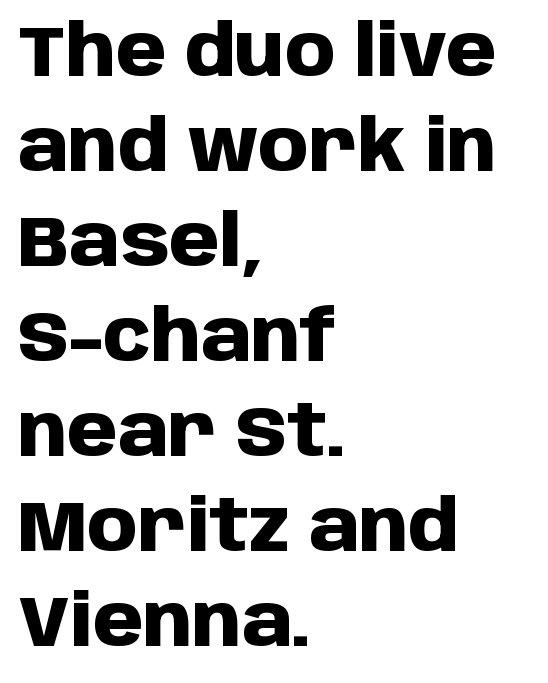
The rendering anchors every line to the left-hand side. A bare baseline throughout the passage. The passage shown is typeset with a sans-serif family. Bold? Absolutely — the strokes are thick and heavy.
